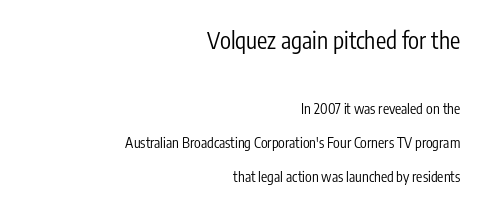
{"italic": "no", "bold": "no", "underline": "no", "align": "right", "line_spacing": "loose", "line_spacing_ratio": 2.43, "letter_spacing": "normal", "letter_spacing_em": 0.0, "larger_block": "first", "size_ratio": 1.64, "glyph_px": 23}
